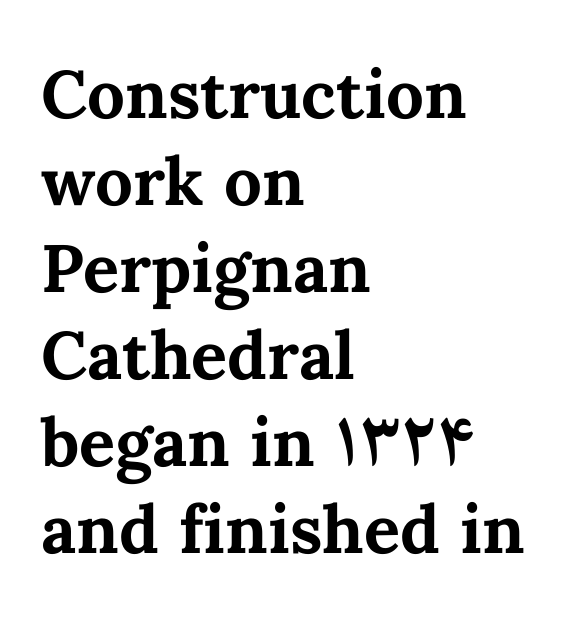
{"italic": "no", "bold": "yes", "weight": "bold", "width": "normal", "stroke_contrast": "medium", "x_height": "medium", "monospaced": "no", "underline": "no", "align": "left", "line_spacing": "normal", "line_spacing_ratio": 1.3, "letter_spacing": "normal", "letter_spacing_em": 0.0, "glyph_px": 67}
